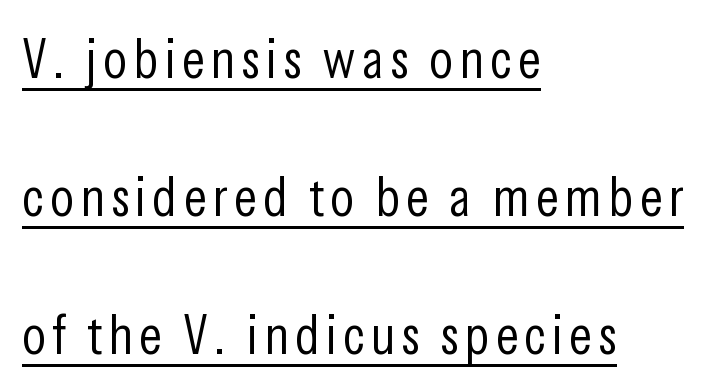
Caption: lettering with a line underneath. Leftover space on each line is placed entirely after the last word. Line spacing here is loose. The weight would be labelled regular, book, light, or lighter still. The rendering uses natural spacing where letterforms have individual widths. The designer went with a sans here, leaving each stem footless.
